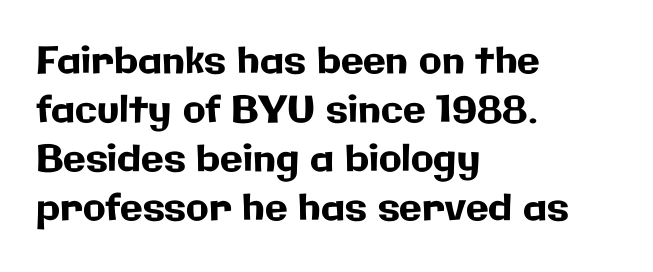
The line texture is even and compact thanks to regular tracking. Typeset ragged right — the left edge is the straight one. Clear beneath every line of the passage. The vertical gap from one line to the next is medium.
